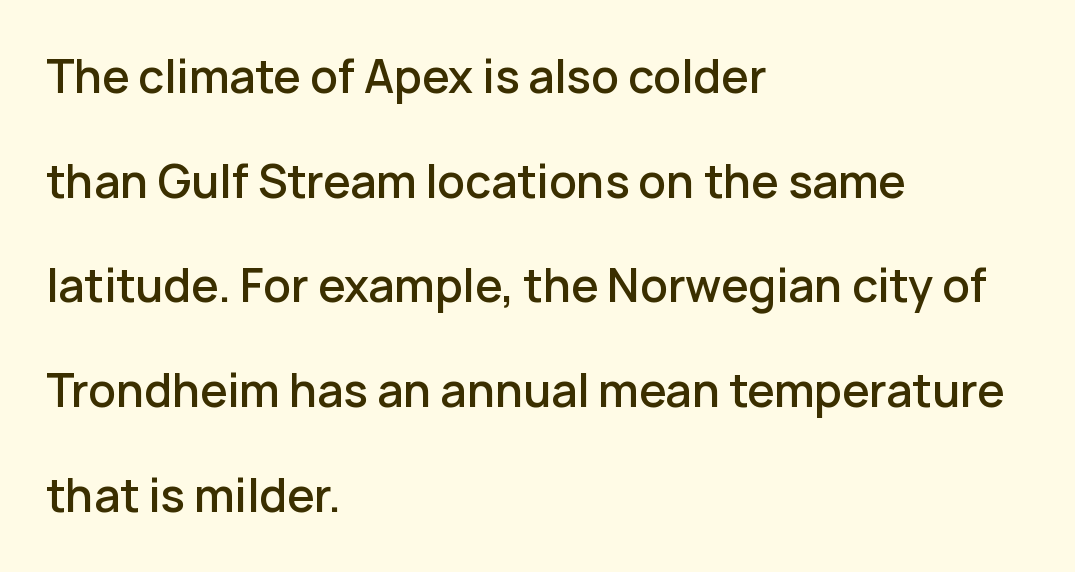
Typographically, this falls in the sans-serif category. Here the designer chose a conventional face with non-uniform glyph widths. Summary of vertical rhythm: relaxed, with wide interline spacing. Horizontally, the lines are justified to the leading edge only. A bit beefed up — I'd call it semibold rather than bold. Ascenders rise straight up at ninety degrees.
